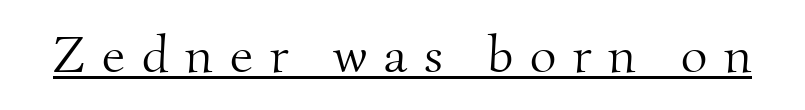
{"serif": "yes", "bold": "no", "weight": "light", "width": "normal", "stroke_contrast": "medium", "x_height": "small", "monospaced": "no", "underline": "yes", "letter_spacing": "wide", "letter_spacing_em": 0.33, "glyph_px": 51}
